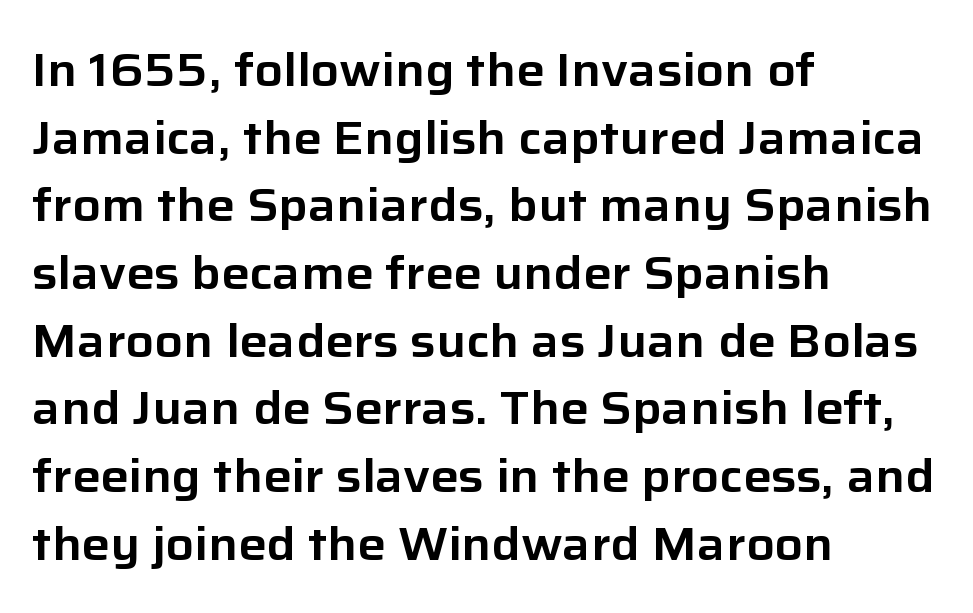
{"serif": "no", "italic": "no", "width": "normal", "stroke_contrast": "low", "x_height": "medium", "monospaced": "no", "underline": "no", "align": "left", "line_spacing": "normal", "line_spacing_ratio": 1.44, "letter_spacing": "normal", "letter_spacing_em": 0.0, "glyph_px": 47}
